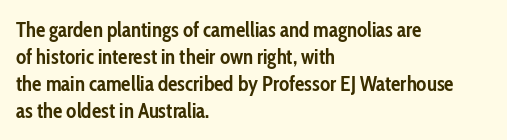
Q: Is the text bold? A: Yes.
Q: Is the text italic (slanted)? A: No, it is upright.
Q: Is the text underlined? A: No.
Q: How is the paragraph aligned? A: Left-aligned.
Q: Is the spacing between letters normal or unusually wide? A: Normal.
Q: Is the spacing between lines tight, normal or loose? A: Normal.
